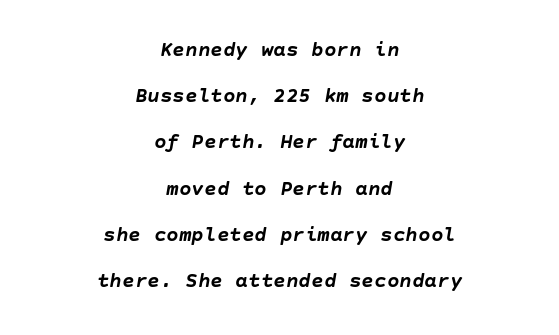
{"italic": "yes", "lean": "right", "slant_degrees": 10, "bold": "yes", "underline": "no", "align": "center", "line_spacing": "loose", "line_spacing_ratio": 2.2, "letter_spacing": "normal", "letter_spacing_em": 0.0, "glyph_px": 21}
